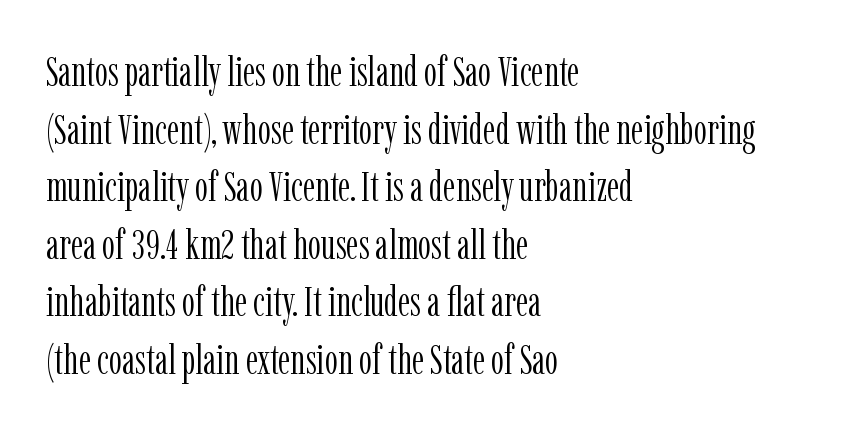
Unbolded letterforms with no extra heft. Classification — serif. Lines of text with bare space underneath. Caption: standard tracking, unaltered. Leftover space on each line is placed entirely after the last word.
